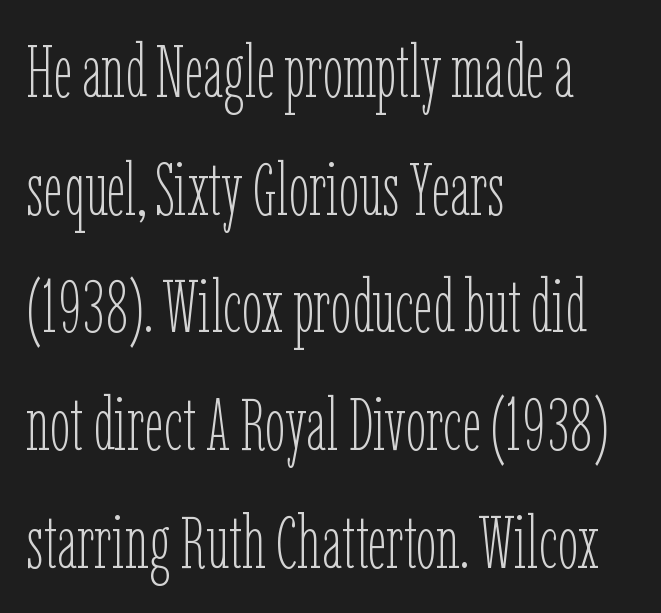
A normal amount of white space separates one row of letters from the next. Caption: multi-line text, flush left, ragged right. Posture: vertical. Varying glyph widths throughout — classic text-font behaviour. Tracking here is standard; glyphs follow each other at the usual distance. The weight tops out at a normal text grade.
